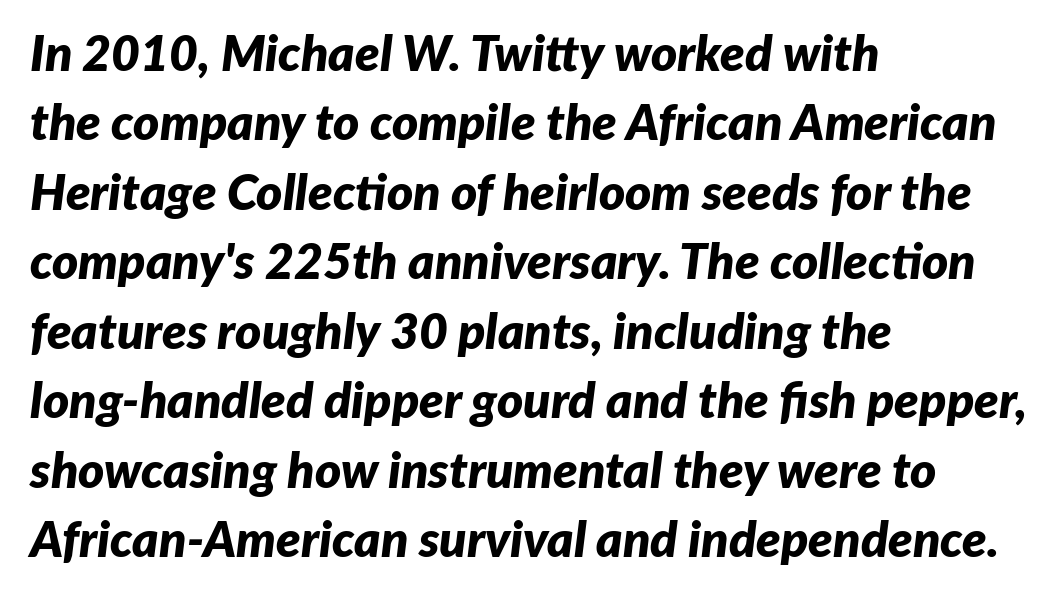
This sample is left-justified, so line endings fall wherever the words run out. The letters are slanted; this is an italic face. Has an underline been added? It has not. Caption: bold face, heavy strokes.
